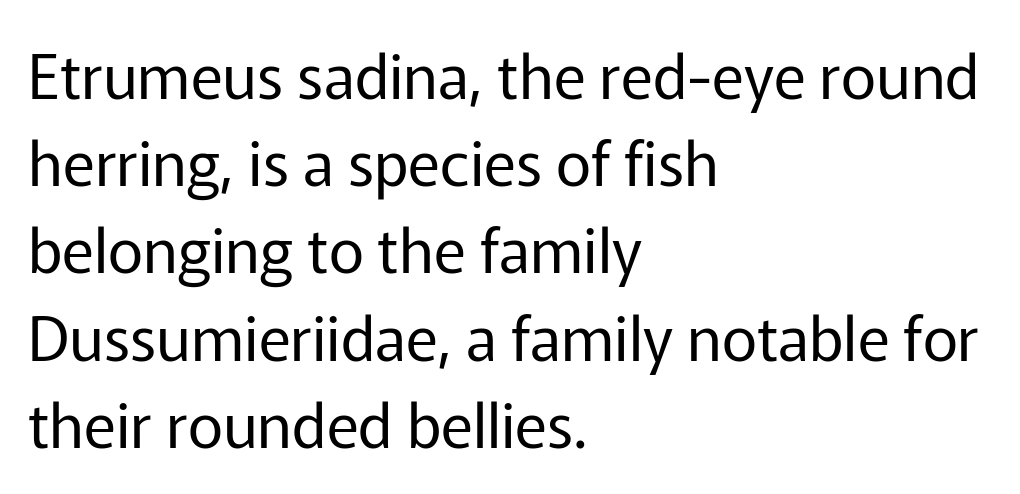
The rendering shows plain stroke endings on the letterforms — a sans-serif design. The cut favours lightness, reaching ordinary text weight at its darkest. Leading: standard. Here the designer chose a conventional face with non-uniform glyph widths.
